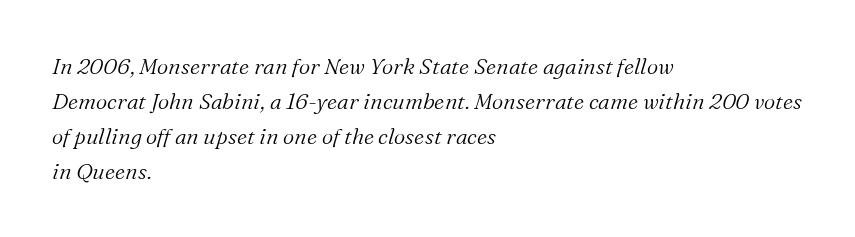
Students, observe: this is what conventionally led text looks like. This sample is left-justified, so line endings fall wherever the words run out. Italic: yes, the glyphs are oblique. Bold? No — there's no thickening of the strokes.
